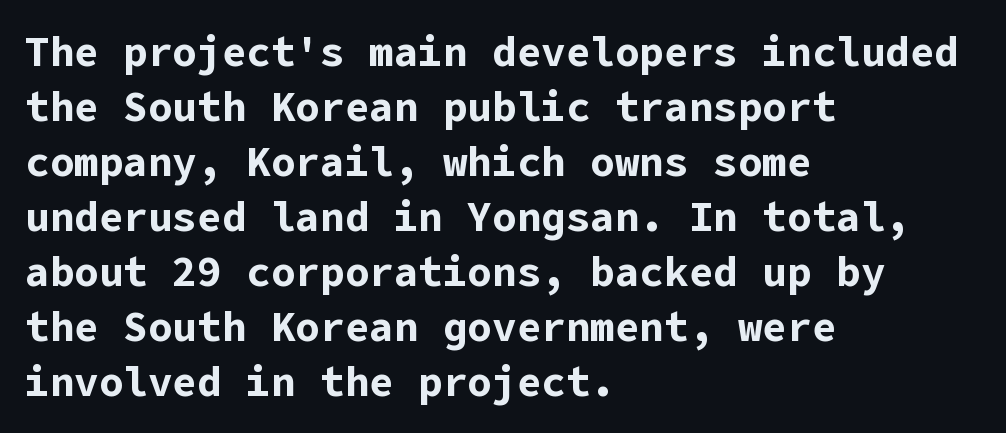
Q: Is the text bold? A: Yes.
Q: Is the text italic (slanted)? A: No, it is upright.
Q: Is the typeface a serif or a sans-serif typeface? A: Sans-serif.
Q: Is the text underlined? A: No.
Q: How is the paragraph aligned? A: Left-aligned.
Q: Is the spacing between letters normal or unusually wide? A: Normal.
Q: Is the spacing between lines tight, normal or loose? A: Normal.
Q: Width (condensed, normal, or wide)? A: Normal.
Q: Stroke contrast? A: Low.
Q: x-height? A: Medium.
